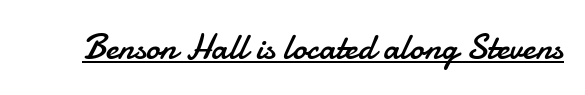
The image shows 36 px regular-weight sans-serif type; set normal letter spacing, underlined; low stroke contrast and a small x-height.
